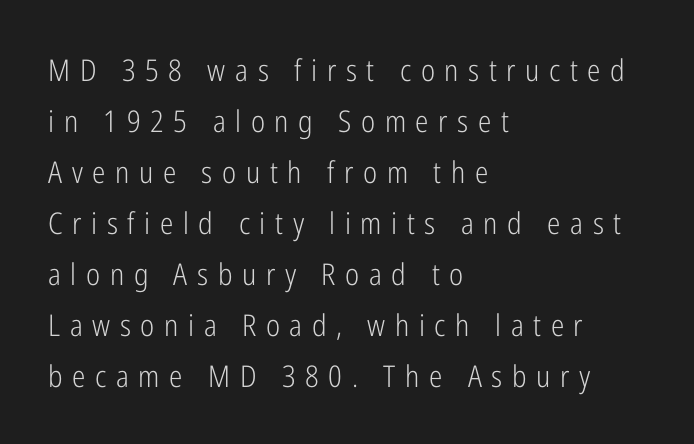
Q: Is the text bold? A: No.
Q: Is the text italic (slanted)? A: No, it is upright.
Q: Is the typeface a serif or a sans-serif typeface? A: Sans-serif.
Q: Is the text underlined? A: No.
Q: How is the paragraph aligned? A: Left-aligned.
Q: Is the spacing between letters normal or unusually wide? A: Unusually wide.
Q: Is the spacing between lines tight, normal or loose? A: Normal.
Q: Width (condensed, normal, or wide)? A: Condensed.
Q: Stroke contrast? A: Low.
Q: x-height? A: Medium.
Q: Monospaced? A: No.
